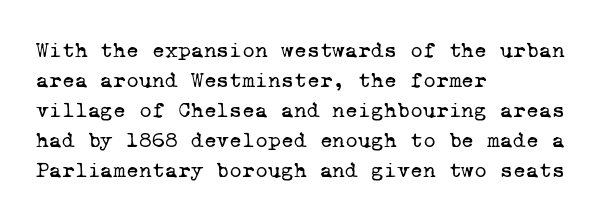
The image shows 22 px text type; set left-aligned, normal line spacing (1.36x), normal letter spacing, not underlined.
